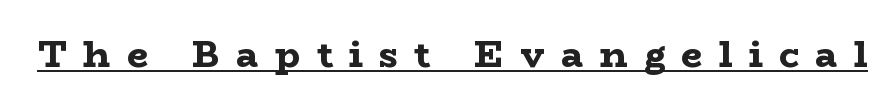
The image shows 37 px bold, wide serif type, upright; set unusually wide letter spacing (+0.44 em), underlined; low stroke contrast and a medium x-height.
